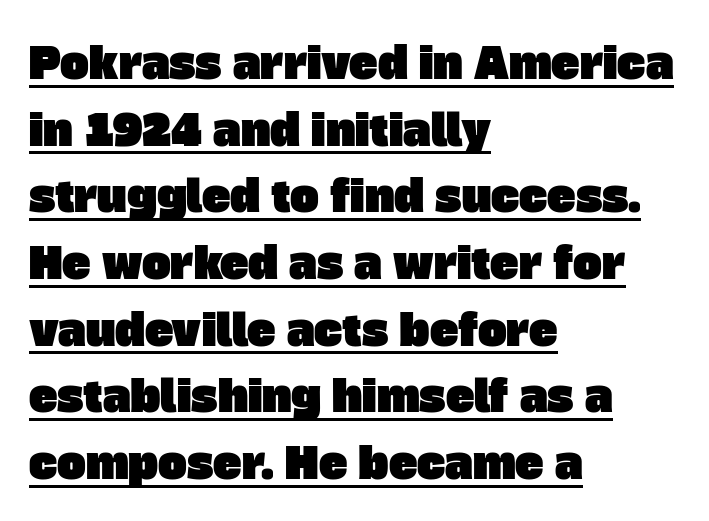
Students, observe the line beneath the letters — that is underlining. All the whitespace from short lines collects on the right. To sum up the face: it is a sans, with no serifs. Proportional: the letters do not fall into vertical columns.
